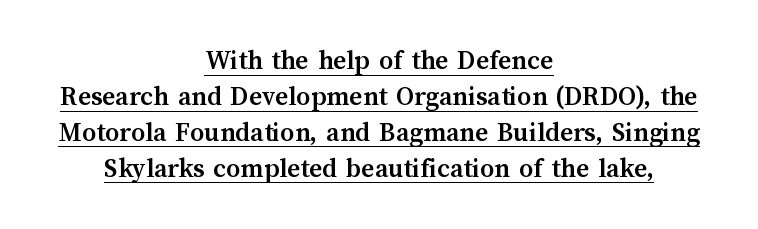
This sample has the flowing, uneven cadence of proportional lettering. Posture: straight, roman, zero tilt. Horizontal alignment here is central, giving a formal, balanced look. The face used here is rendered with its standard letterfit.
